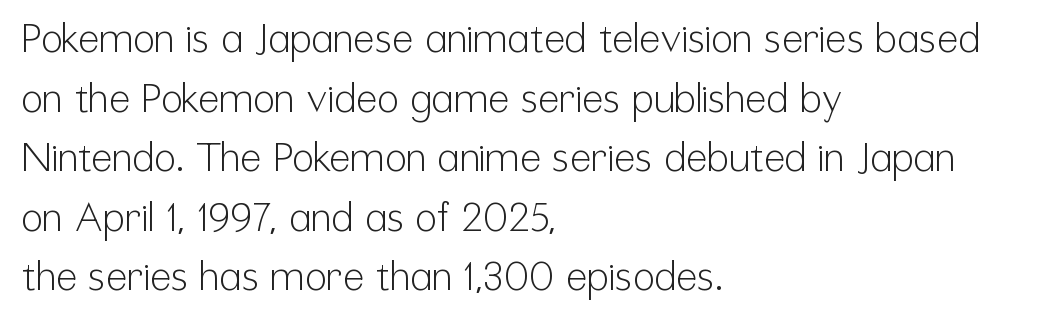
Regular leading. This rendering features lettering with no underline. The lines in this sample share a left origin and differ only in where they stop. These lines are composed in type without serifs.
